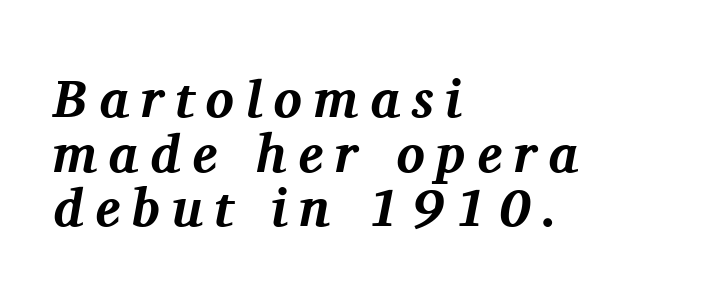
Emphasis-style slanted type is in use. Typeset ragged right — the left edge is the straight one. Here the glyphs are tracked loosely, breaking word shapes into spaced letters. The typeface chosen for these lines features serifs. The leading is snug, giving the passage a crowded texture. Typographic density is high because the face is bold.
